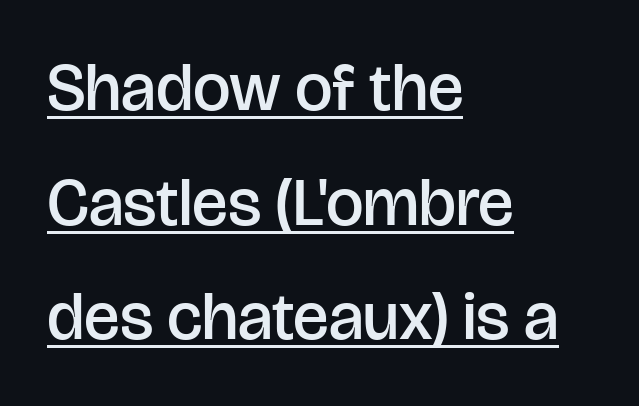
{"serif": "no", "italic": "no", "bold": "semi", "weight": "semibold", "width": "normal", "stroke_contrast": "low", "x_height": "large", "monospaced": "no", "underline": "yes", "align": "left", "line_spacing_ratio": 1.71, "letter_spacing": "normal", "letter_spacing_em": 0.0, "glyph_px": 67}
